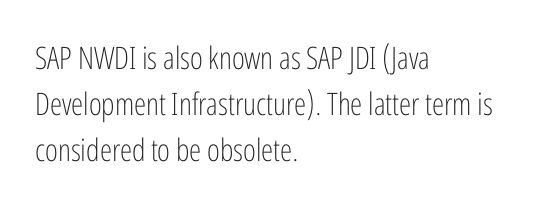
Q: Is the text bold? A: No.
Q: Is the text italic (slanted)? A: No, it is upright.
Q: Is the typeface a serif or a sans-serif typeface? A: Sans-serif.
Q: Is the text underlined? A: No.
Q: How is the paragraph aligned? A: Left-aligned.
Q: Is the spacing between letters normal or unusually wide? A: Normal.
Q: Is the spacing between lines tight, normal or loose? A: Normal.
Q: Width (condensed, normal, or wide)? A: Condensed.
Q: Stroke contrast? A: Low.
Q: x-height? A: Medium.
Q: Monospaced? A: No.
